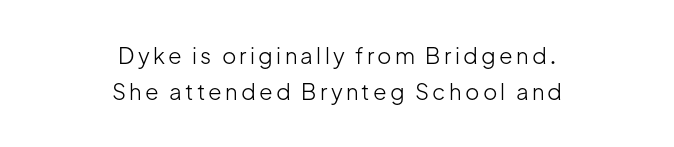
A centered setting, common on invitations and titles, is used for this passage. Italic? Not at all — the glyphs are vertical. Stems and bowls with no extra thickness — not bold. No word sits above an underline. Whoever set this chose a conventional vertical rhythm.
